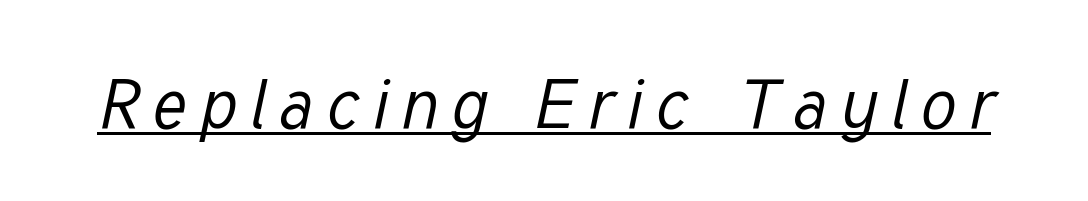
Stems here are at most as thick as an everyday book face. You could not count columns in this text — the font is proportionally spaced. Rendered with sloped, italic letterforms. Caption: expanded tracking, letters set apart.
